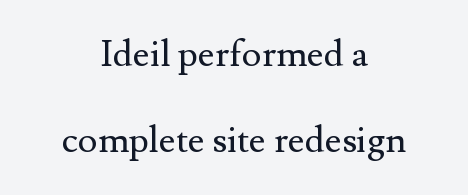
The image shows 37 px regular-weight serif type, upright; set centered, loose line spacing (2.32x), normal letter spacing, not underlined; medium stroke contrast and a small x-height.
